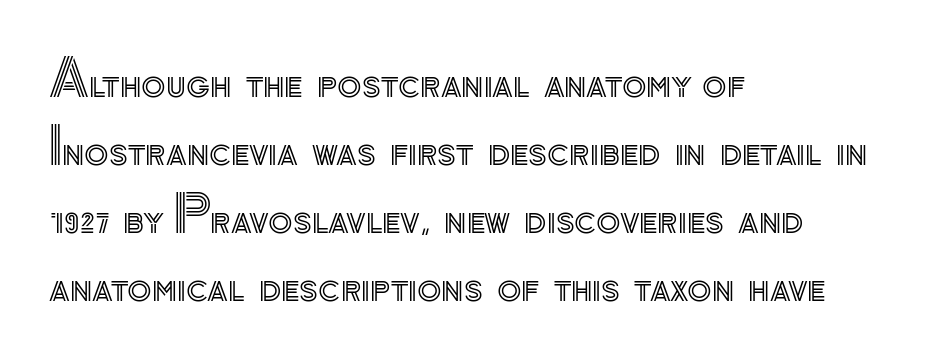
{"italic": "no", "width": "normal", "x_height": "small", "monospaced": "no", "underline": "no", "align": "left", "line_spacing": "normal", "line_spacing_ratio": 1.36, "letter_spacing": "normal", "letter_spacing_em": 0.0, "glyph_px": 50}
